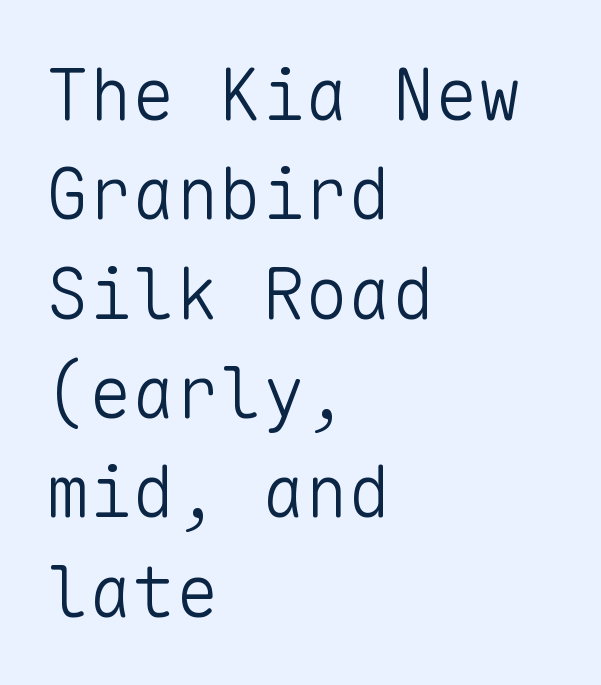
Tracking value appears to be zero — textbook default spacing. These lines sit exactly where default settings would place them. Compared with a typical body face, this is equally light or lighter still. Leftover space on each line is placed entirely after the last word. The designer went with a sans here, leaving each stem footless.
